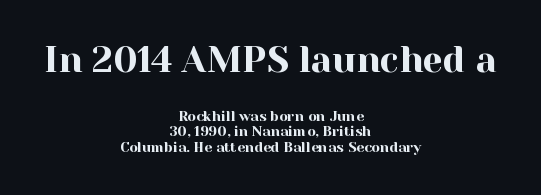
Honestly, the letter spacing is just normal — you wouldn't notice it. The designer gave the opening block more size than the closing block. These lines were composed using upright roman letters. Rows of type sit shoulder to shoulder in the vertical direction.
